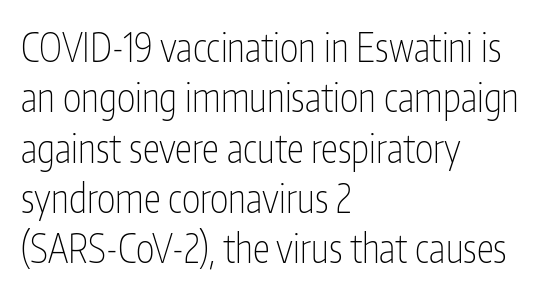
Q: Is the text bold? A: No.
Q: Is the text italic (slanted)? A: No, it is upright.
Q: Is the typeface a serif or a sans-serif typeface? A: Sans-serif.
Q: Is the text underlined? A: No.
Q: How is the paragraph aligned? A: Left-aligned.
Q: Is the spacing between letters normal or unusually wide? A: Normal.
Q: Is the spacing between lines tight, normal or loose? A: Normal.
Q: Width (condensed, normal, or wide)? A: Condensed.
Q: Stroke contrast? A: Low.
Q: x-height? A: Medium.
Q: Monospaced? A: No.
